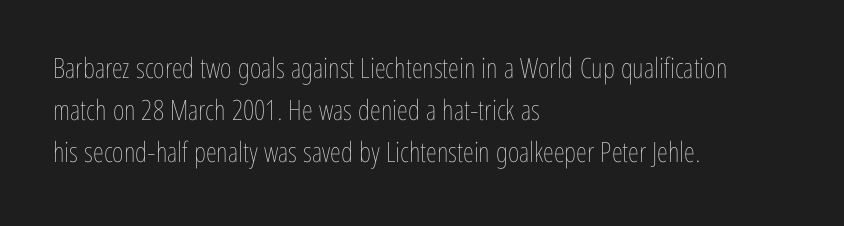
{"italic": "no", "bold": "no", "weight": "thin", "width": "condensed", "stroke_contrast": "low", "x_height": "medium", "monospaced": "no", "underline": "no", "align": "left", "line_spacing": "normal", "line_spacing_ratio": 1.5, "letter_spacing": "normal", "letter_spacing_em": 0.0, "glyph_px": 28}
